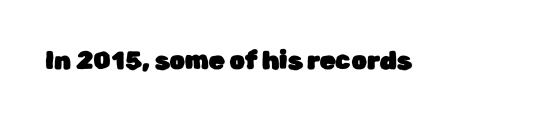
If you drew a line through each stem, it would be perfectly vertical. Characters follow at the spacing the type designer built in. The words here are not underlined.
